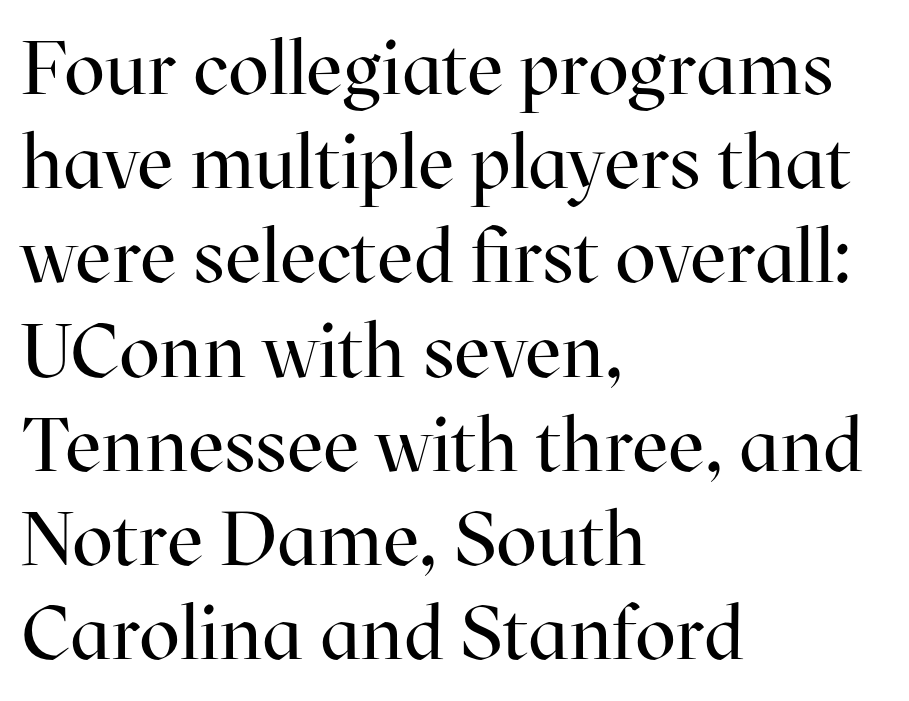
The image shows 76 px regular-weight serif type, upright; set left-aligned, line spacing 1.24x, normal letter spacing, not underlined; high stroke contrast and a medium x-height.
